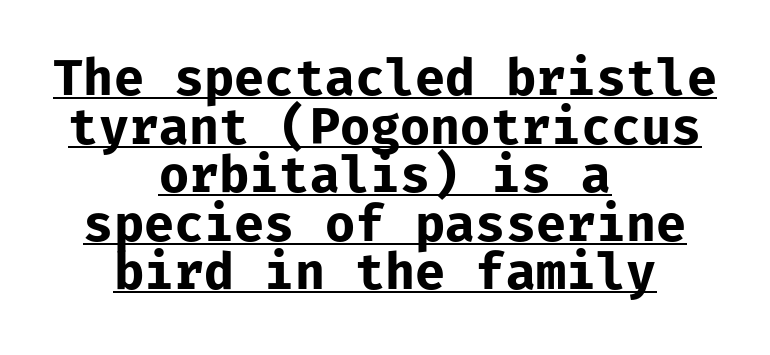
The image shows 49 px bold sans-serif type, upright, monospaced; set centered, tight line spacing (0.99x), normal letter spacing, underlined; low stroke contrast and a medium x-height.
